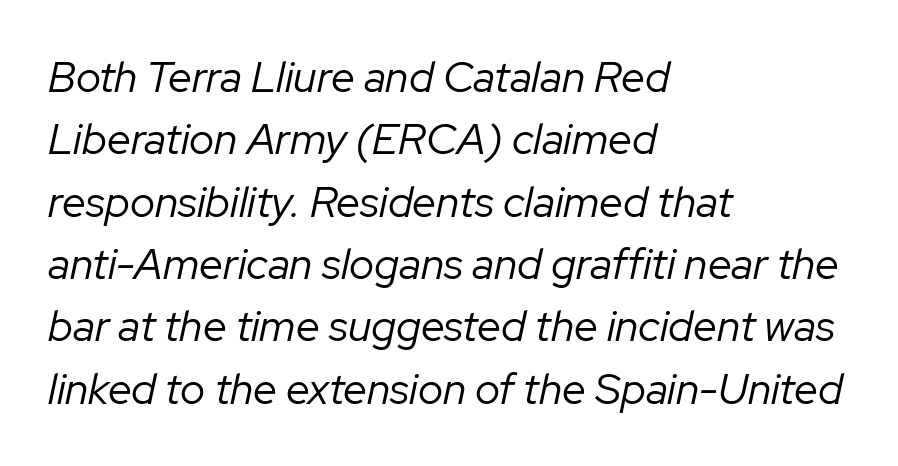
Q: Is the text bold? A: No.
Q: Is the text italic (slanted)? A: Yes, it leans right by about 12 degrees.
Q: Is the text underlined? A: No.
Q: How is the paragraph aligned? A: Left-aligned.
Q: Is the spacing between letters normal or unusually wide? A: Normal.
Q: Is the spacing between lines tight, normal or loose? A: Normal.
Q: Width (condensed, normal, or wide)? A: Normal.
Q: Stroke contrast? A: Low.
Q: x-height? A: Medium.
Q: Monospaced? A: No.
